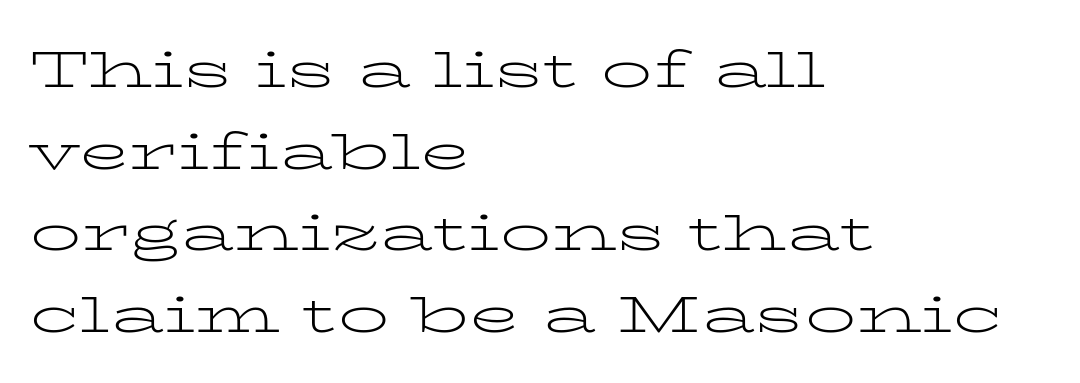
Whoever set this chose a conventional vertical rhythm. Each stroke keeps to a modest, everyday thickness or less. The face used here is proportionally spaced, like ordinary book or web type. The line texture is even and compact thanks to regular tracking. Plain, unruled lines of type. No italicization has been applied; the sample stays upright.
